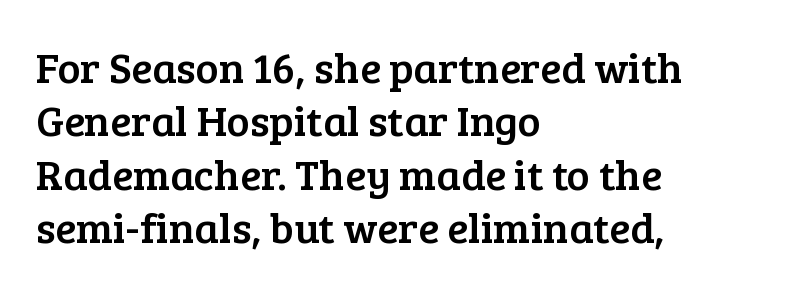
Q: Is the text italic (slanted)? A: No, it is upright.
Q: Is the typeface a serif or a sans-serif typeface? A: Serif.
Q: Is the text underlined? A: No.
Q: How is the paragraph aligned? A: Left-aligned.
Q: Is the spacing between letters normal or unusually wide? A: Normal.
Q: Width (condensed, normal, or wide)? A: Normal.
Q: Stroke contrast? A: Low.
Q: x-height? A: Medium.
Q: Monospaced? A: No.
